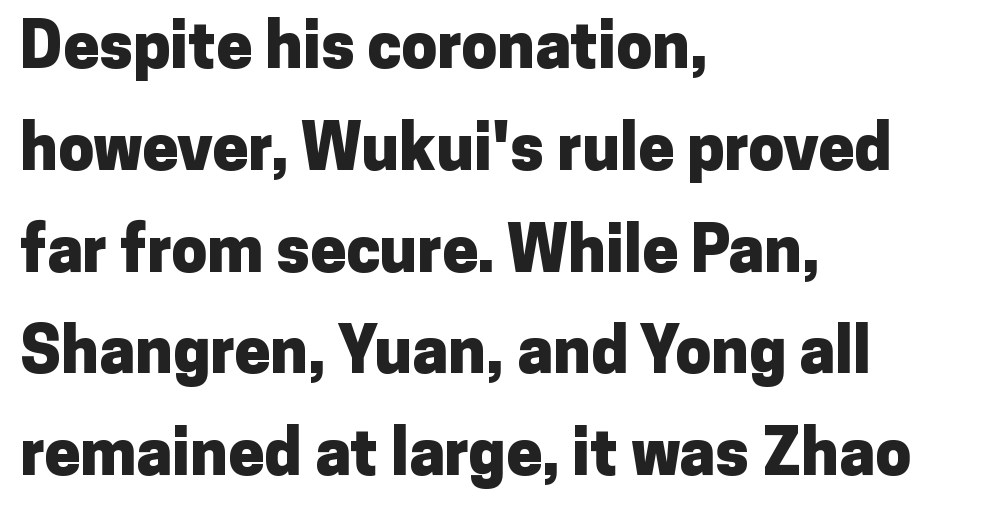
The rendering uses a bold face; every stroke is thick and dark. This is sans-serif lettering, the kind often seen on screens and signage. These lines sit exactly where default settings would place them. These lines stack with their left ends in a neat column. The space beneath each line is pristine and unruled.
